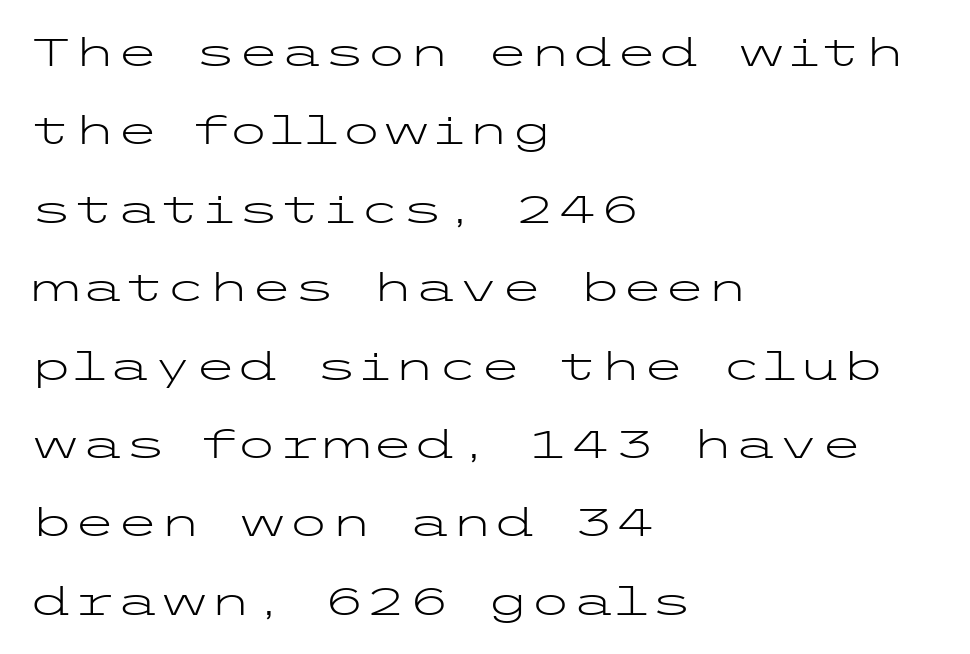
{"serif": "no", "italic": "no", "bold": "no", "weight": "light", "width": "wide", "stroke_contrast": "low", "x_height": "medium", "underline": "no", "align": "left", "line_spacing": "loose", "line_spacing_ratio": 2.01, "letter_spacing": "normal", "letter_spacing_em": 0.0, "glyph_px": 39}
